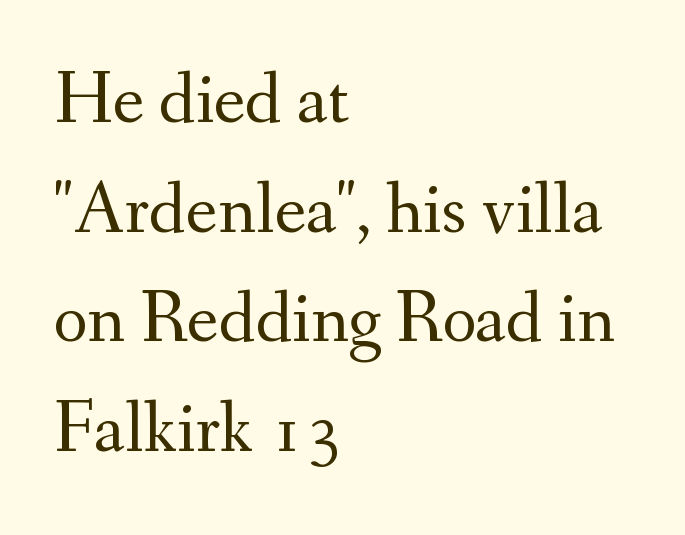
The image shows 74 px regular-weight serif type, upright; set left-aligned, normal line spacing (1.48x), normal letter spacing, not underlined; medium stroke contrast and a small x-height.
